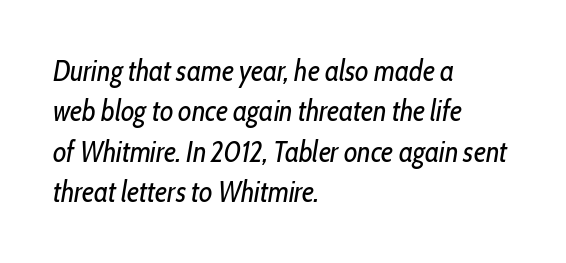
Q: Is the text bold? A: No.
Q: Is the text italic (slanted)? A: Yes, it leans right by about 10 degrees.
Q: Is the text underlined? A: No.
Q: How is the paragraph aligned? A: Left-aligned.
Q: Is the spacing between letters normal or unusually wide? A: Normal.
Q: Is the spacing between lines tight, normal or loose? A: Normal.
Q: Width (condensed, normal, or wide)? A: Condensed.
Q: Stroke contrast? A: Low.
Q: x-height? A: Medium.
Q: Monospaced? A: No.
